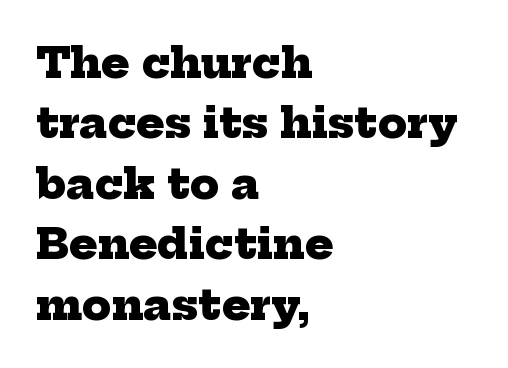
Q: Is the text bold? A: Yes.
Q: Is the typeface a serif or a sans-serif typeface? A: Serif.
Q: Is the text underlined? A: No.
Q: How is the paragraph aligned? A: Left-aligned.
Q: Is the spacing between letters normal or unusually wide? A: Normal.
Q: Is the spacing between lines tight, normal or loose? A: Normal.
Q: Width (condensed, normal, or wide)? A: Normal.
Q: Stroke contrast? A: Low.
Q: x-height? A: Medium.
Q: Monospaced? A: No.
